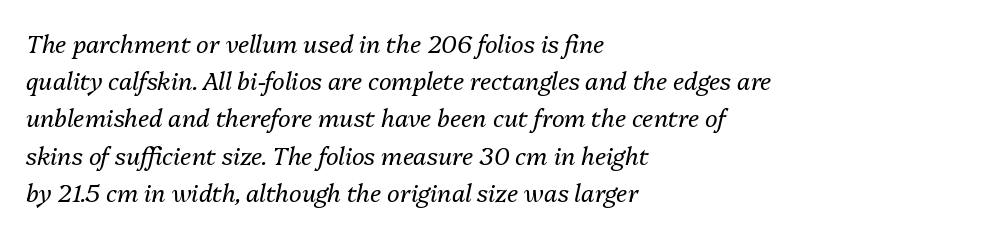
The font's italic variant was chosen for this text. A classic flush-left, rag-right setting is used for this passage. Glance below the letters and you will spot only blank space. Interline gaps are of average width in this sample. Compared with typical body copy, the letter spacing here is the same.
